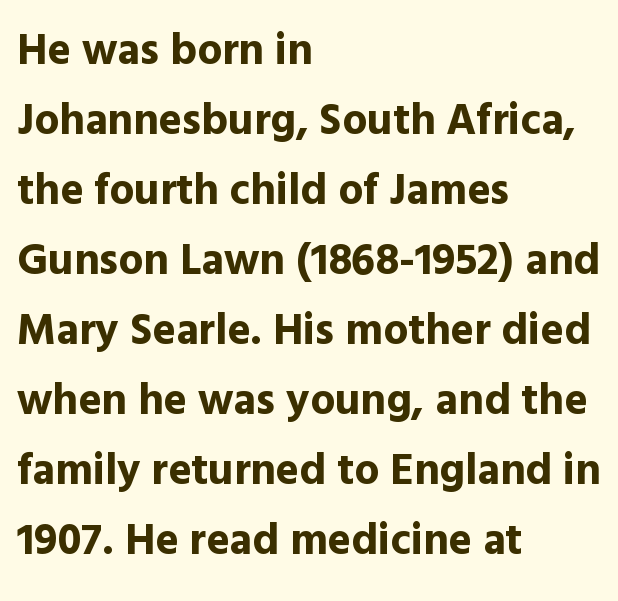
Horizontal alignment here is leftward, the default for most running prose. Do the characters align in a grid? No, the font is proportional. Unmarked baselines from the first word to the last. Spacing between characters is what you'd get straight out of the box.
